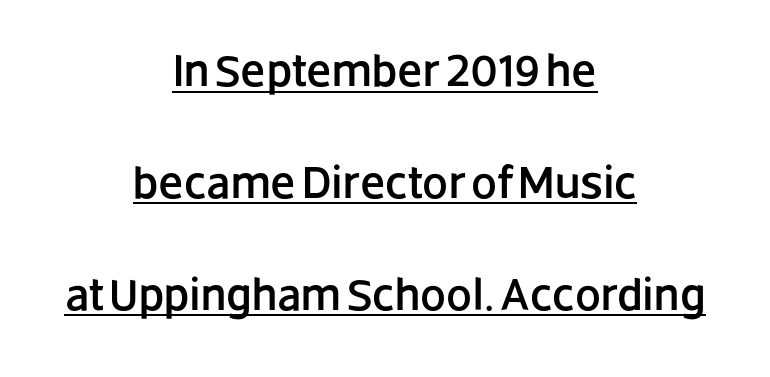
Nope, not italic — everything's standing straight. The horizontal fit of the characters is conventional and even. Does the leading feel generous? Absolutely, it's lavish. You could not count columns in this text — the font is proportionally spaced.
